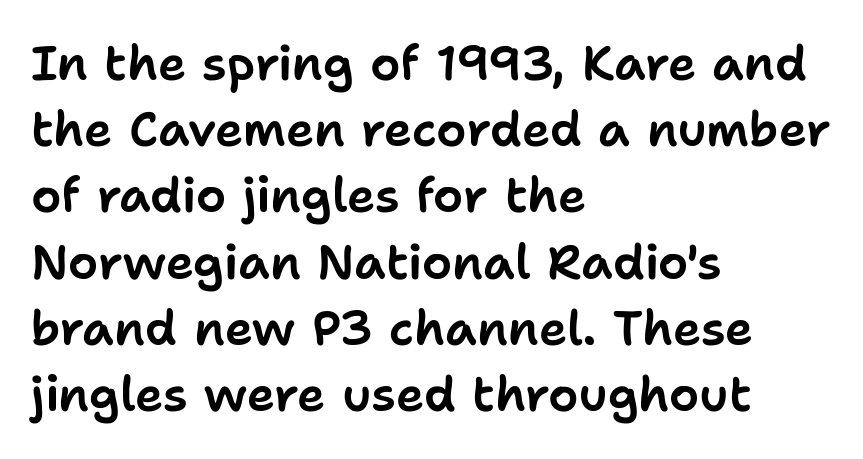
{"serif": "no", "italic": "no", "width": "normal", "stroke_contrast": "low", "x_height": "medium", "monospaced": "no", "underline": "no", "align": "left", "line_spacing": "normal", "line_spacing_ratio": 1.38, "letter_spacing": "normal", "letter_spacing_em": 0.0, "glyph_px": 48}
